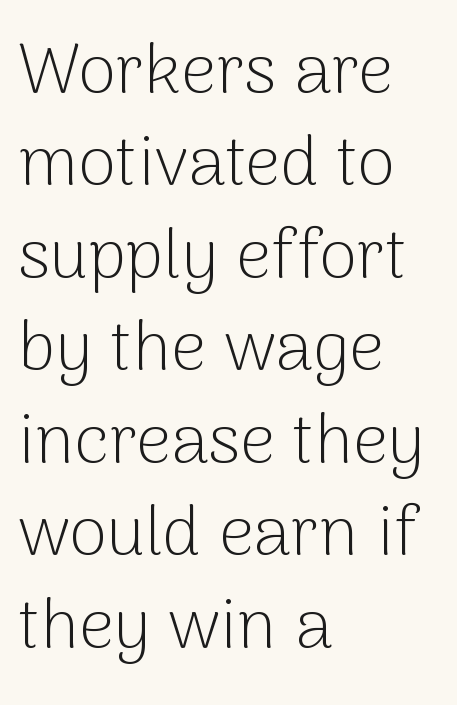
The image shows 69 px light sans-serif type, upright; set left-aligned, normal line spacing (1.34x), normal letter spacing, not underlined; low stroke contrast and a medium x-height.
